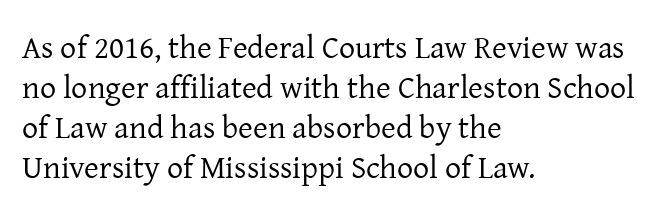
The image shows 32 px regular-weight serif type, upright; set left-aligned, normal line spacing (1.25x), normal letter spacing, not underlined; low stroke contrast and a medium x-height.
